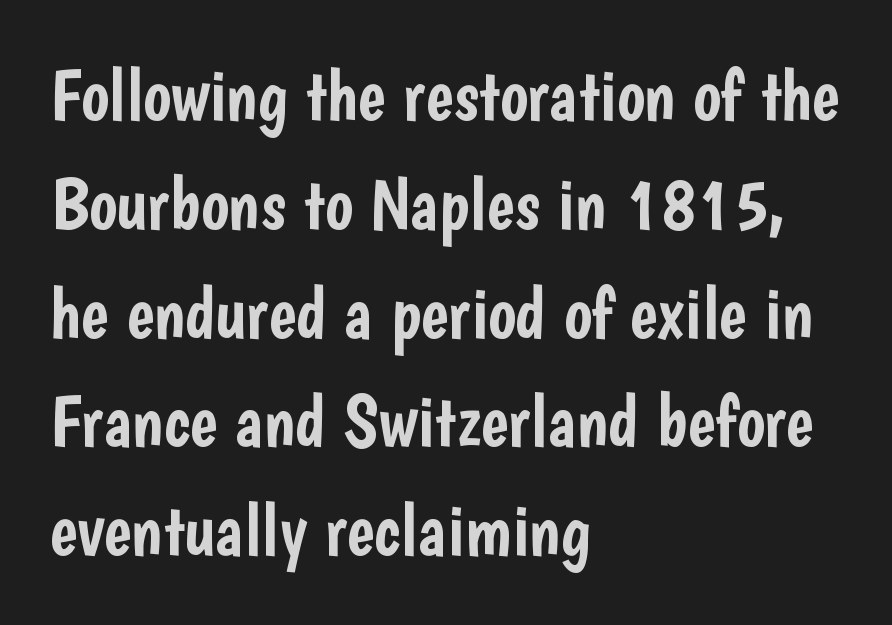
The image shows 74 px condensed sans-serif type, upright; set left-aligned, normal line spacing (1.47x), normal letter spacing, not underlined; low stroke contrast and a medium x-height.
